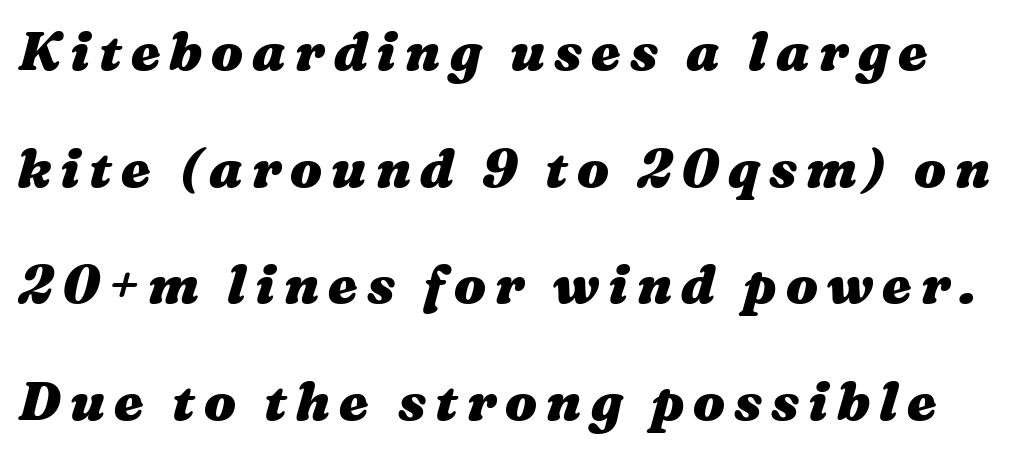
The leading is generous, giving the passage an open texture. The characters look thick and weighty, a clear bold. Decoration check: the copy has no underline. The letters advance in unequal steps, a hallmark of proportional type.
